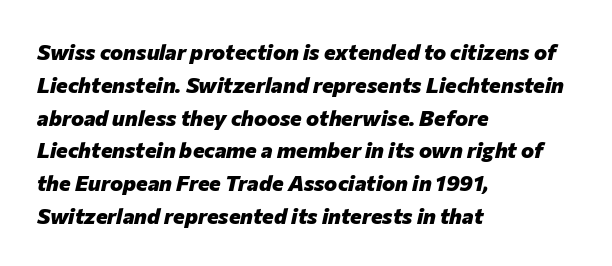
{"italic": "yes", "lean": "right", "slant_degrees": 12, "bold": "yes", "underline": "no", "align": "left", "line_spacing": "normal", "line_spacing_ratio": 1.49, "letter_spacing": "normal", "letter_spacing_em": 0.0, "glyph_px": 22}
